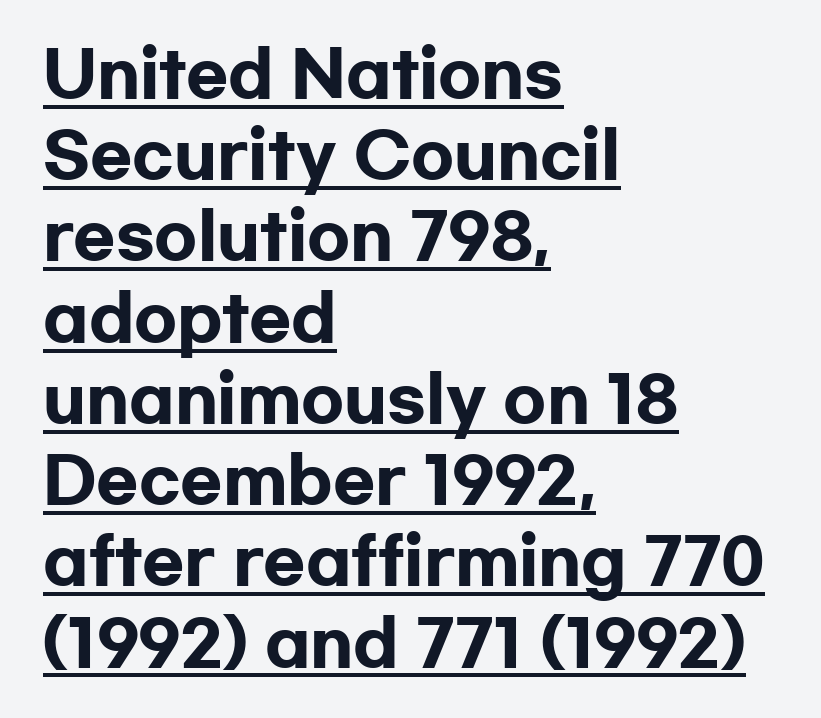
The rendering uses the underline text-decoration. The letters are bold, with thick, heavy strokes. The passage shown has conventional tracking throughout. Does the lettering tilt? It doesn't — this is upright. What kind of face is this? One without serifs — a sans.
